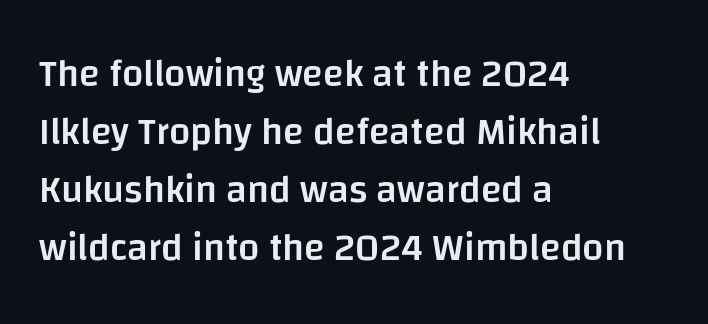
Q: Is the text bold? A: Semi-bold.
Q: Is the text italic (slanted)? A: No, it is upright.
Q: Is the typeface a serif or a sans-serif typeface? A: Sans-serif.
Q: Is the text underlined? A: No.
Q: How is the paragraph aligned? A: Left-aligned.
Q: Is the spacing between letters normal or unusually wide? A: Normal.
Q: Is the spacing between lines tight, normal or loose? A: Normal.
Q: Width (condensed, normal, or wide)? A: Normal.
Q: Stroke contrast? A: Low.
Q: x-height? A: Large.
Q: Monospaced? A: No.
